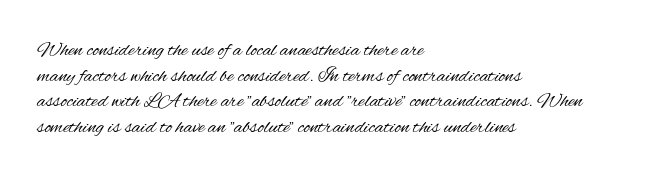
The image shows 21 px text type; set left-aligned, line spacing 1.22x, normal letter spacing, not underlined.
